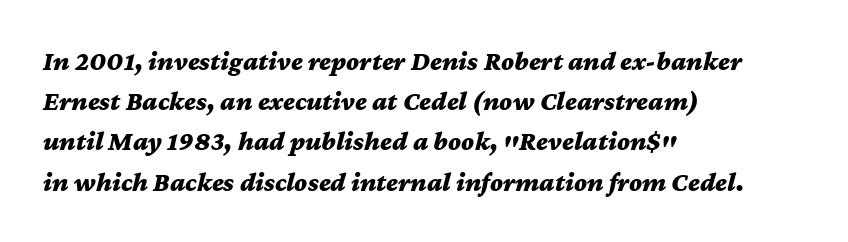
Horizontal alignment here is leftward, the default for most running prose. How would I describe the line gaps? Plain and ordinary. You'd pick this weight for a headline — it's a proper bold. Does extra space separate the letters? No, they use regular spacing. The zone under the glyphs is completely vacant.
